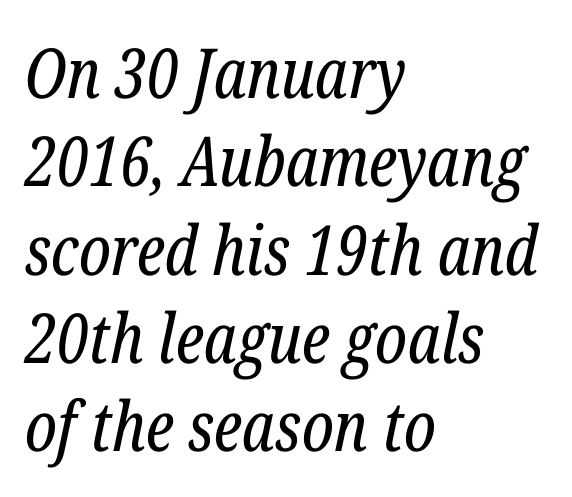
Italic: yes, the glyphs are oblique. Think standard paragraph weight, or any step lighter than that. Between one letter and the next there's only the usual sliver of space. These lines sit exactly where default settings would place them. A bare baseline throughout the passage.
